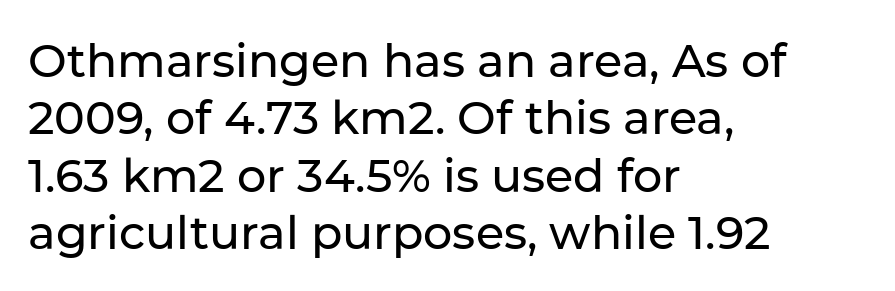
Q: Is the text italic (slanted)? A: No, it is upright.
Q: Is the typeface a serif or a sans-serif typeface? A: Sans-serif.
Q: Is the text underlined? A: No.
Q: How is the paragraph aligned? A: Left-aligned.
Q: Is the spacing between letters normal or unusually wide? A: Normal.
Q: Is the spacing between lines tight, normal or loose? A: Normal.
Q: Width (condensed, normal, or wide)? A: Normal.
Q: Stroke contrast? A: Low.
Q: x-height? A: Medium.
Q: Monospaced? A: No.
